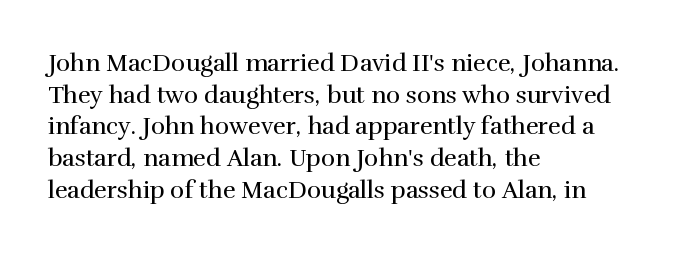
Q: Is the text bold? A: No.
Q: Is the text italic (slanted)? A: No, it is upright.
Q: Is the text underlined? A: No.
Q: How is the paragraph aligned? A: Left-aligned.
Q: Is the spacing between letters normal or unusually wide? A: Normal.
Q: Is the spacing between lines tight, normal or loose? A: Normal.
